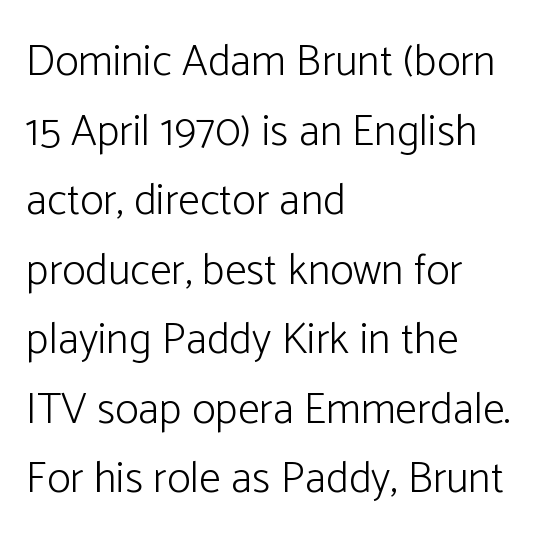
Q: Is the text bold? A: No.
Q: Is the text italic (slanted)? A: No, it is upright.
Q: Is the typeface a serif or a sans-serif typeface? A: Sans-serif.
Q: Is the text underlined? A: No.
Q: How is the paragraph aligned? A: Left-aligned.
Q: Is the spacing between letters normal or unusually wide? A: Normal.
Q: Is the spacing between lines tight, normal or loose? A: Normal.
Q: Width (condensed, normal, or wide)? A: Normal.
Q: Stroke contrast? A: Low.
Q: x-height? A: Medium.
Q: Monospaced? A: No.
